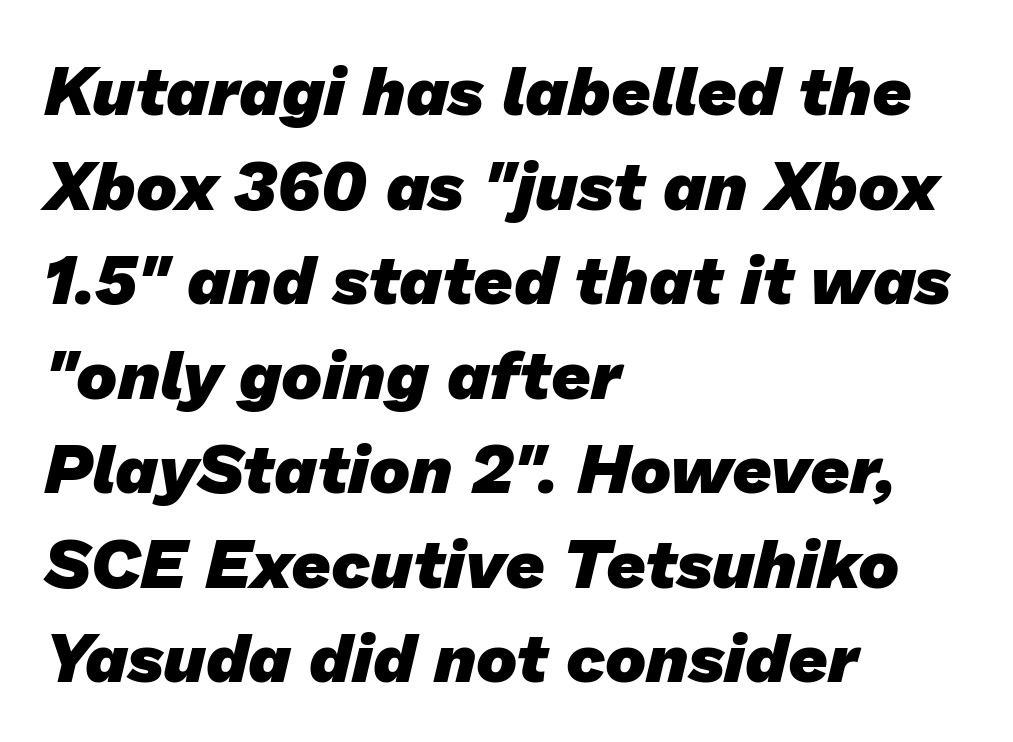
The face used here is rendered with its standard letterfit. The space beneath each line is pristine and unruled. The text was rendered using a sans face with plain stroke endings. A typesetter would call this leading conventional body-copy spacing.
